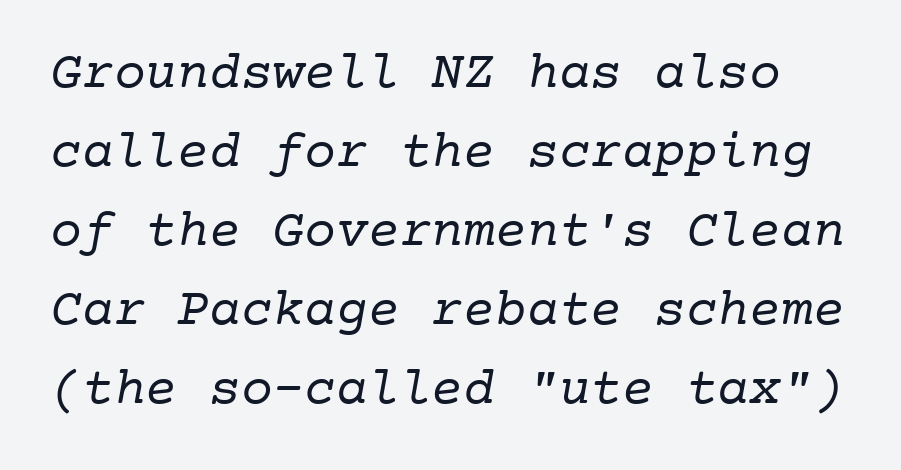
{"serif": "yes", "bold": "no", "weight": "regular", "width": "normal", "stroke_contrast": "low", "x_height": "medium", "monospaced": "yes", "underline": "no", "line_spacing": "normal", "line_spacing_ratio": 1.49, "letter_spacing": "normal", "letter_spacing_em": 0.0, "glyph_px": 53}
